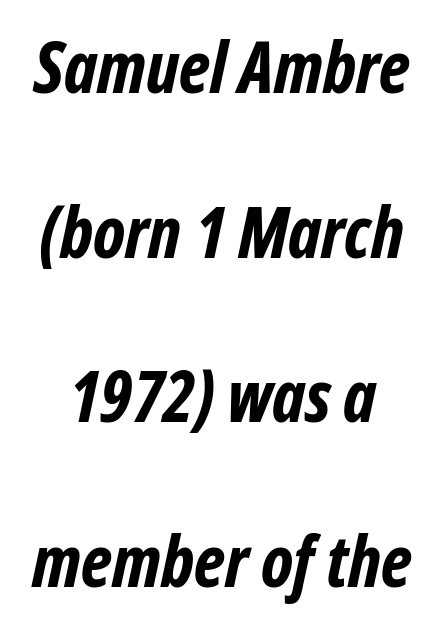
{"serif": "no", "bold": "yes", "weight": "bold", "width": "condensed", "stroke_contrast": "low", "x_height": "medium", "monospaced": "no", "underline": "no", "line_spacing": "loose", "line_spacing_ratio": 2.32, "letter_spacing": "normal", "letter_spacing_em": 0.0, "glyph_px": 71}
